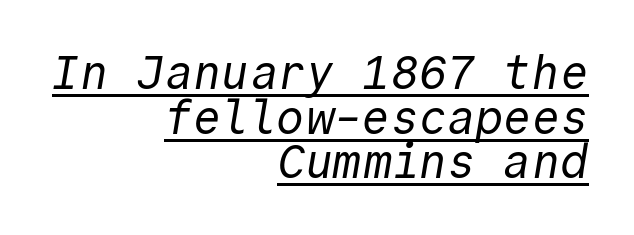
Weight: not bold — regular or lighter. Honestly, the letter spacing is just normal — you wouldn't notice it. Looks like terminal output: every glyph gets an equal slot. Teacher's note: observe the even right margin — that is flush-right alignment.
